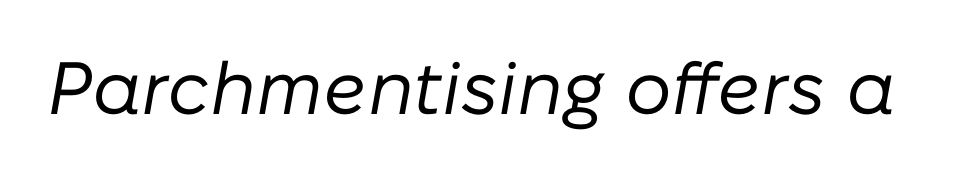
The image shows 74 px regular-weight type, italic (leaning right); set normal letter spacing, not underlined; low stroke contrast and a medium x-height.
